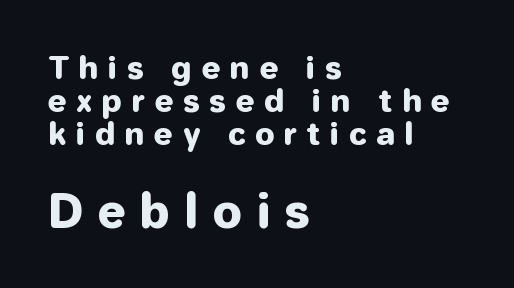
These two chunks differ in scale, with the bottom chunk taking the larger measure. The space beneath each line is pristine and unruled. Caption: multi-line text, flush left, ragged right. Each new line begins almost immediately beneath the previous one. Note the varied advance widths — an 'i' is clearly narrower than an 'm'. Note: no serifs on the glyphs.
